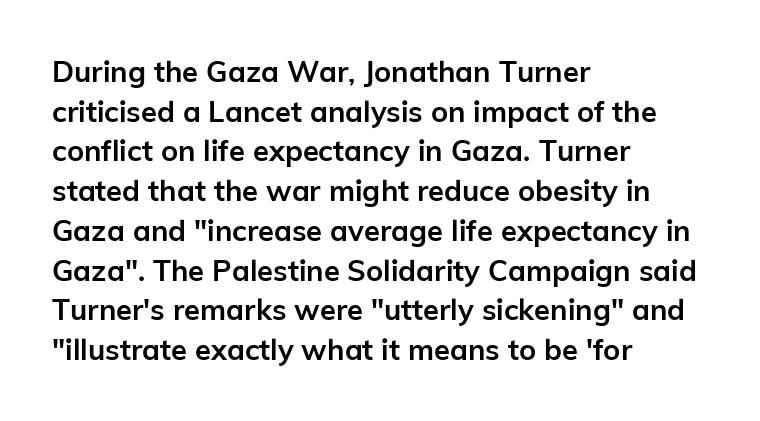
The setting favours the left margin, as ordinary paragraphs usually do. Baseline-to-baseline distance is the conventional proportion of letter height. The typesetting leans heavy: a genuine bold. The tracking reads as untouched default to a designer's eye.
